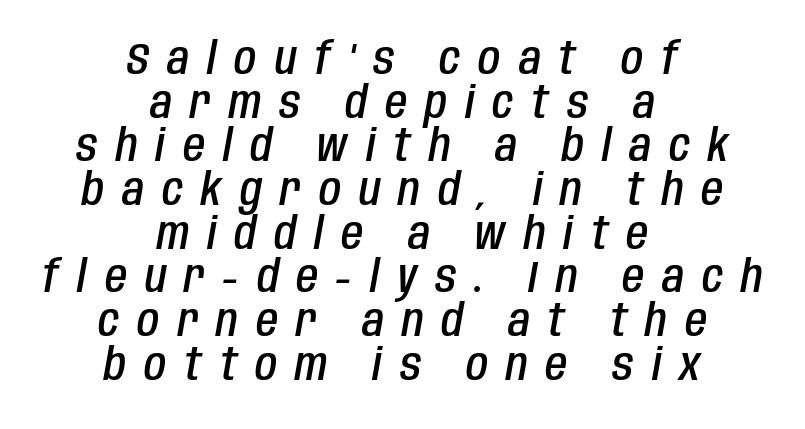
Q: Is the text bold? A: Semi-bold.
Q: Is the text italic (slanted)? A: Yes, it leans right by about 10 degrees.
Q: Is the text underlined? A: No.
Q: How is the paragraph aligned? A: Centered.
Q: Is the spacing between letters normal or unusually wide? A: Unusually wide.
Q: Is the spacing between lines tight, normal or loose? A: Tight.
Q: Width (condensed, normal, or wide)? A: Condensed.
Q: Stroke contrast? A: Low.
Q: x-height? A: Large.
Q: Monospaced? A: No.
